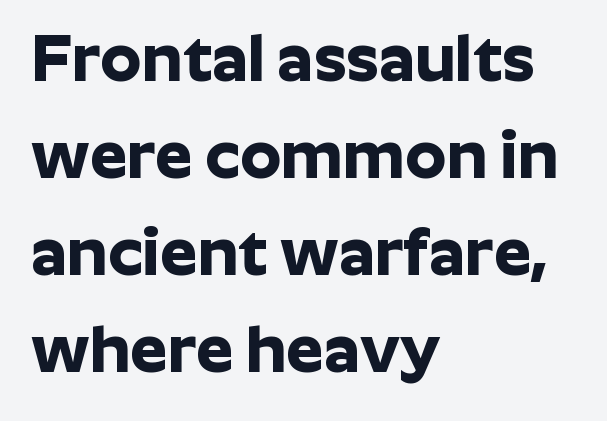
{"serif": "no", "italic": "no", "bold": "yes", "weight": "bold", "width": "normal", "stroke_contrast": "low", "x_height": "medium", "monospaced": "no", "underline": "no", "align": "left", "line_spacing": "normal", "line_spacing_ratio": 1.47, "letter_spacing": "normal", "letter_spacing_em": 0.0, "glyph_px": 66}
